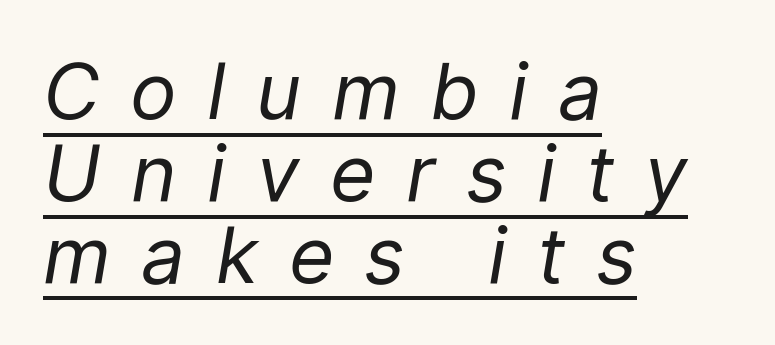
{"italic": "yes", "lean": "right", "slant_degrees": 9, "bold": "no", "weight": "regular", "width": "normal", "stroke_contrast": "low", "x_height": "medium", "monospaced": "no", "underline": "yes", "align": "left", "line_spacing": "tight", "line_spacing_ratio": 1.05, "letter_spacing": "wide", "letter_spacing_em": 0.39, "glyph_px": 78}
